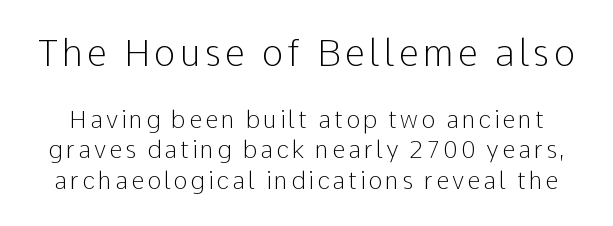
Ordinary non-slanted type is in use. Beneath every word, the page is bare. Is the type heavy? It reads as light-to-regular instead. The initial chunk of copy outweighs the following chunk in type size. Each letter keeps its own natural width here, so spacing adapts to shape. What kind of face is this? One without serifs — a sans.
